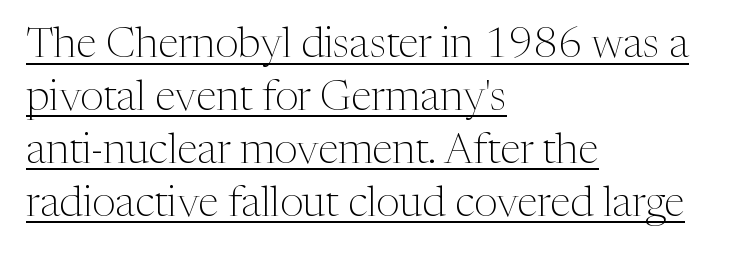
Q: Is the text bold? A: No.
Q: Is the text italic (slanted)? A: No, it is upright.
Q: Is the typeface a serif or a sans-serif typeface? A: Serif.
Q: Is the text underlined? A: Yes.
Q: How is the paragraph aligned? A: Left-aligned.
Q: Is the spacing between letters normal or unusually wide? A: Normal.
Q: Is the spacing between lines tight, normal or loose? A: Normal.
Q: Width (condensed, normal, or wide)? A: Normal.
Q: Stroke contrast? A: Medium.
Q: x-height? A: Medium.
Q: Monospaced? A: No.
